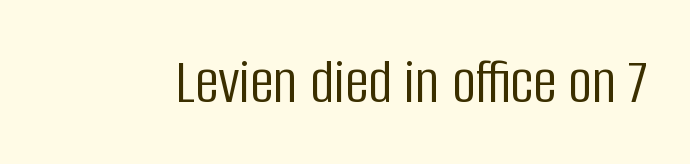
Only glyphs here, with clear space below each row. Here the designer chose a conventional face with non-uniform glyph widths. The letters look calm and open, with moderate or lighter stems. Every stem runs plumb, perpendicular to the baseline. To sum up the face: it is a sans, with no serifs.
